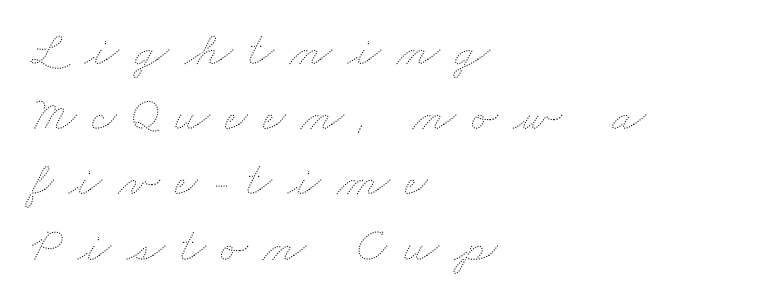
The image shows 49 px thin, wide type; set left-aligned, normal line spacing (1.33x), unusually wide letter spacing (+0.32 em), not underlined; medium stroke contrast and a small x-height.
